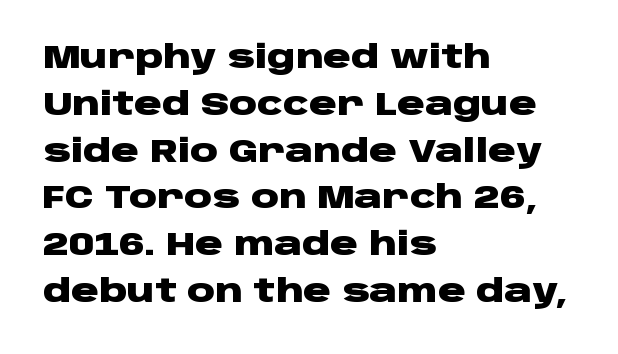
Descenders are the only things crossing below the line. Is the block centered? No — it sits flush against the left margin. The designer went with a sans here, leaving each stem footless. Each word holds together tightly as a unit, with standard inter-letter gaps. Pretty heavy lettering here — definitely bold. Spacing verdict: proportional, widths tailored to each character.
